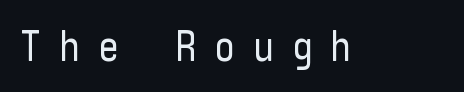
The weight would be labelled regular, book, light, or lighter still. The rendering inserts visible extra space after every character. To sum up the face: it is a sans, with no serifs. Every stem runs plumb, perpendicular to the baseline. The string is rendered with underlining switched off.
